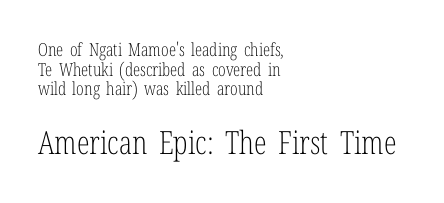
Reading down the column, the eye jumps only a short way to each next line. The passage shown is typeset with a serif family. You get the small type first, then a jump to larger type. Every row of glyphs begins at an identical x-position on the left. Is the letter spacing exaggerated? No — it looks like the ordinary default. Stem width sits at or under what a default text font uses.
